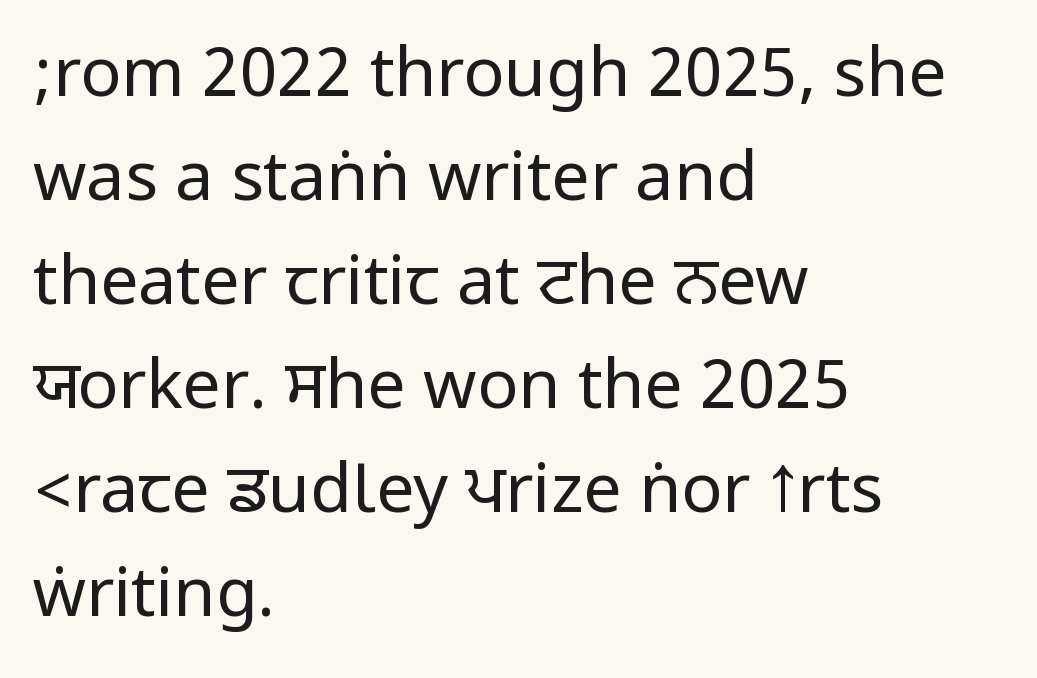
Q: Is the text bold? A: No.
Q: Is the text italic (slanted)? A: No, it is upright.
Q: Is the typeface a serif or a sans-serif typeface? A: Sans-serif.
Q: Is the text underlined? A: No.
Q: How is the paragraph aligned? A: Left-aligned.
Q: Is the spacing between letters normal or unusually wide? A: Normal.
Q: Is the spacing between lines tight, normal or loose? A: Normal.
Q: Width (condensed, normal, or wide)? A: Condensed.
Q: Stroke contrast? A: Low.
